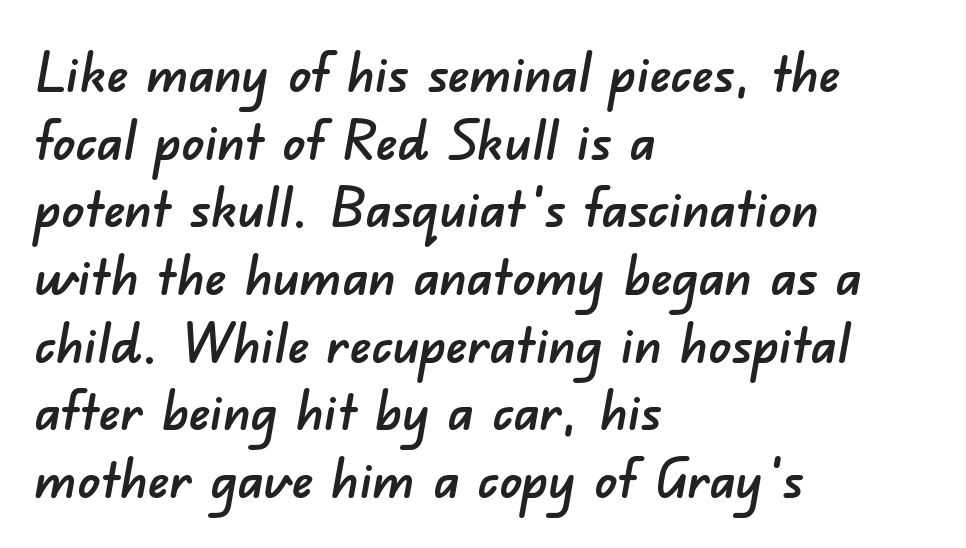
Q: Is the typeface a serif or a sans-serif typeface? A: Sans-serif.
Q: Is the text underlined? A: No.
Q: How is the paragraph aligned? A: Left-aligned.
Q: Is the spacing between letters normal or unusually wide? A: Normal.
Q: Width (condensed, normal, or wide)? A: Normal.
Q: Stroke contrast? A: Low.
Q: x-height? A: Small.
Q: Monospaced? A: No.
